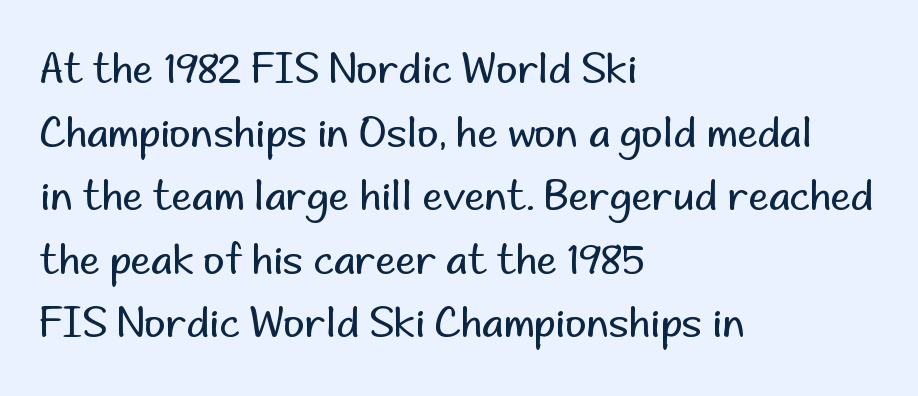
The image shows 41 px regular-weight sans-serif type, upright; set left-aligned, normal line spacing (1.55x), normal letter spacing, not underlined; low stroke contrast and a small x-height.
